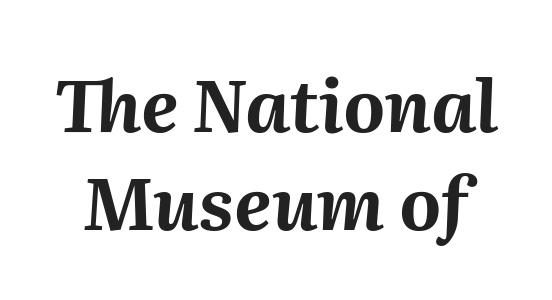
An italicized treatment has been applied to the whole sample. The letters advance in unequal steps, a hallmark of proportional type. A bare baseline throughout the passage. Heavy-handed strokes throughout: this text is bold. The face used here is rendered with its standard letterfit. Honestly, the row spacing looks completely unremarkable.
